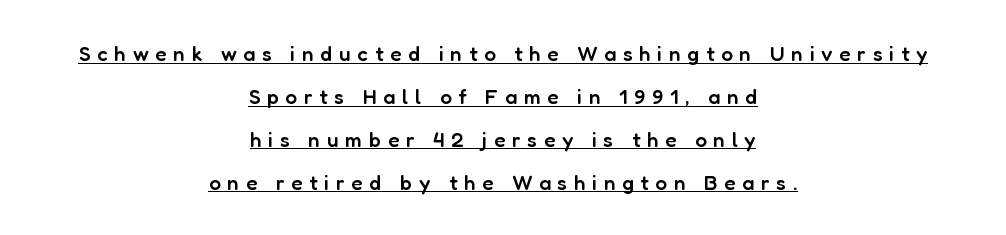
Q: Is the text bold? A: Semi-bold.
Q: Is the text italic (slanted)? A: No, it is upright.
Q: Is the text underlined? A: Yes.
Q: How is the paragraph aligned? A: Centered.
Q: Is the spacing between letters normal or unusually wide? A: Unusually wide.
Q: Is the spacing between lines tight, normal or loose? A: Loose.
